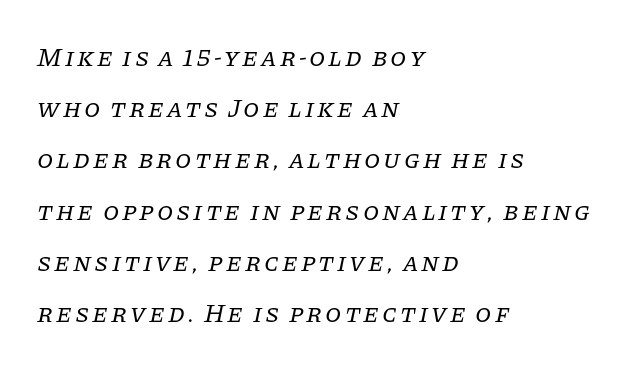
{"italic": "yes", "lean": "right", "slant_degrees": 11, "bold": "no", "underline": "no", "align": "left", "line_spacing": "loose", "line_spacing_ratio": 1.97, "glyph_px": 26}
